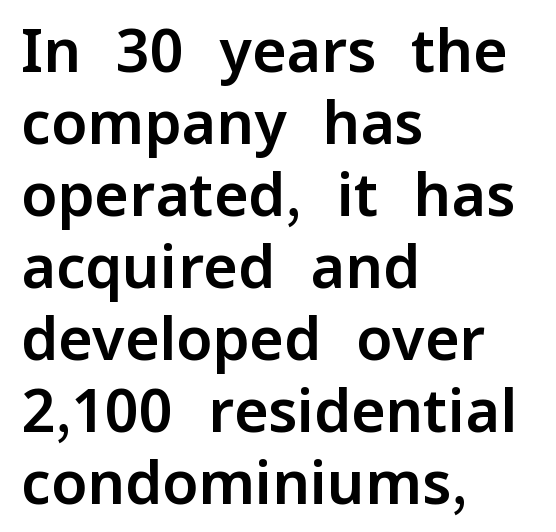
Q: Is the text italic (slanted)? A: No, it is upright.
Q: Is the typeface a serif or a sans-serif typeface? A: Sans-serif.
Q: Is the text underlined? A: No.
Q: How is the paragraph aligned? A: Left-aligned.
Q: Is the spacing between letters normal or unusually wide? A: Normal.
Q: Width (condensed, normal, or wide)? A: Normal.
Q: Stroke contrast? A: Low.
Q: x-height? A: Medium.
Q: Monospaced? A: No.
